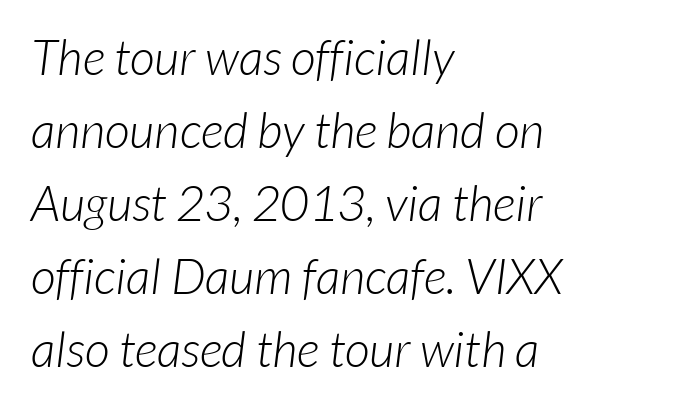
Proportional: the letters do not fall into vertical columns. Observe the absence of serifs on each vertical stroke in this sample. The passage shown is not bold in any degree. The rendering keeps characters at their native spacing. Notice how descenders clear the ascenders below comfortably — that's standard leading.
